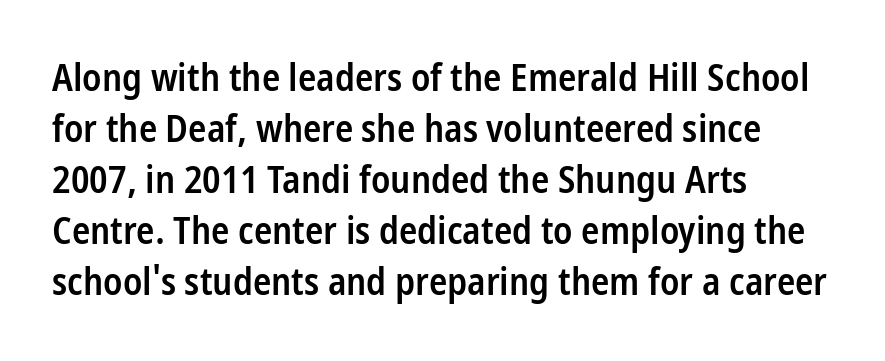
Classification — sans serif. Tall strokes in this sample are plumb rather than angled. Here the designer chose a conventional face with non-uniform glyph widths. Leading: standard. You could call the tracking neutral — neither tight nor loose. Decoration check: the copy has no underline.
